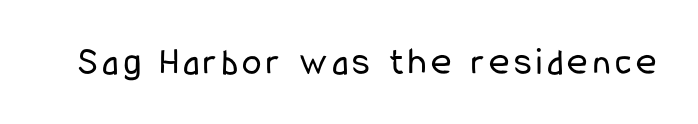
Q: Is the text bold? A: No.
Q: Is the text italic (slanted)? A: No, it is upright.
Q: Is the typeface a serif or a sans-serif typeface? A: Sans-serif.
Q: Is the text underlined? A: No.
Q: Width (condensed, normal, or wide)? A: Condensed.
Q: Stroke contrast? A: Low.
Q: x-height? A: Medium.
Q: Monospaced? A: No.
